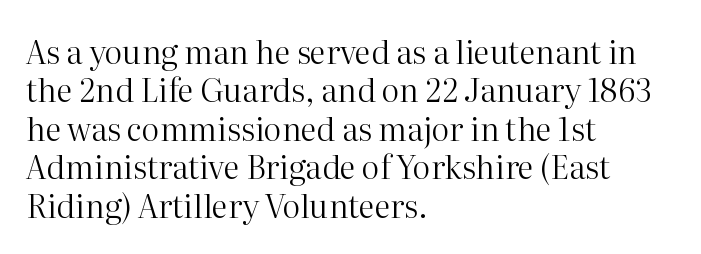
The image shows 32 px regular-weight serif type, upright; set left-aligned, line spacing 1.2x, normal letter spacing, not underlined; high stroke contrast and a medium x-height.
